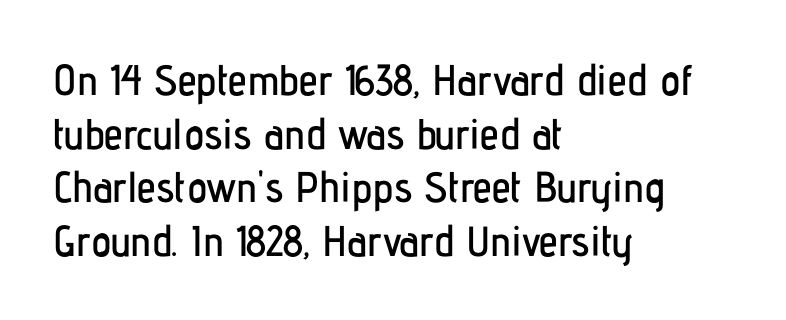
{"serif": "no", "italic": "no", "width": "condensed", "stroke_contrast": "low", "x_height": "medium", "monospaced": "no", "underline": "no", "align": "left", "line_spacing": "normal", "line_spacing_ratio": 1.25, "letter_spacing": "normal", "letter_spacing_em": 0.0, "glyph_px": 43}
